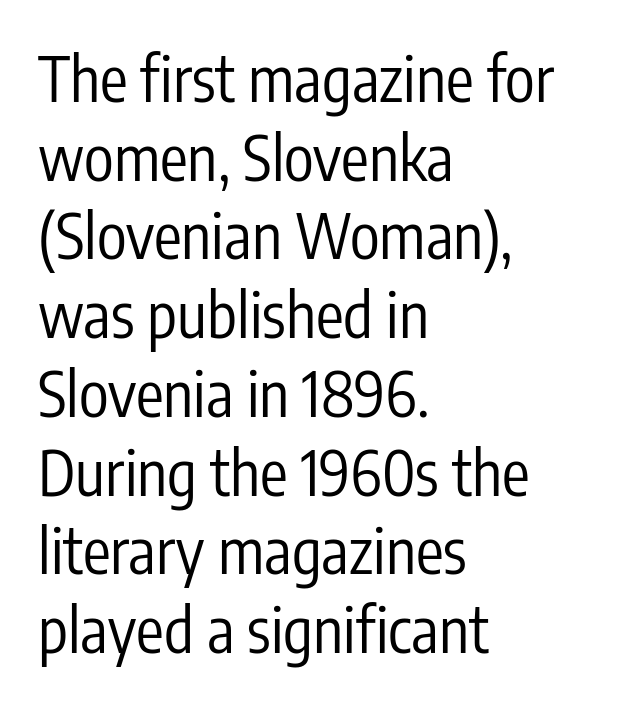
Is this a fixed-width face? No — the glyphs have proportional, varying widths. Serif or sans? Sans — the stroke terminals are bare. Rule under the text: the space is simply empty. The text block is weighted toward the left margin, trailing off unevenly rightward.
